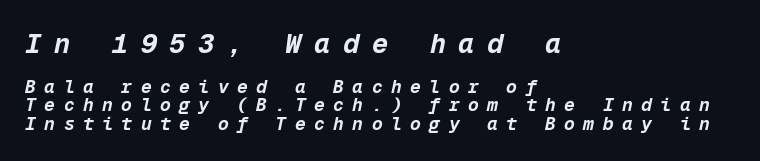
{"italic": "yes", "lean": "right", "slant_degrees": 12, "bold": "yes", "underline": "no", "align": "left", "line_spacing": "tight", "line_spacing_ratio": 1.02, "letter_spacing": "wide", "letter_spacing_em": 0.47, "larger_block": "first", "size_ratio": 1.5, "glyph_px": 27}
